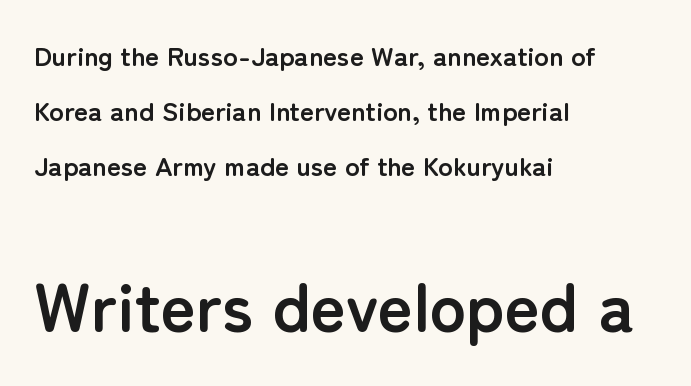
The image shows 68 px semibold sans-serif type, upright; set left-aligned, loose line spacing (2.03x), normal letter spacing, not underlined; the second (bottom) block is 2.52x larger; low stroke contrast and a medium x-height.
